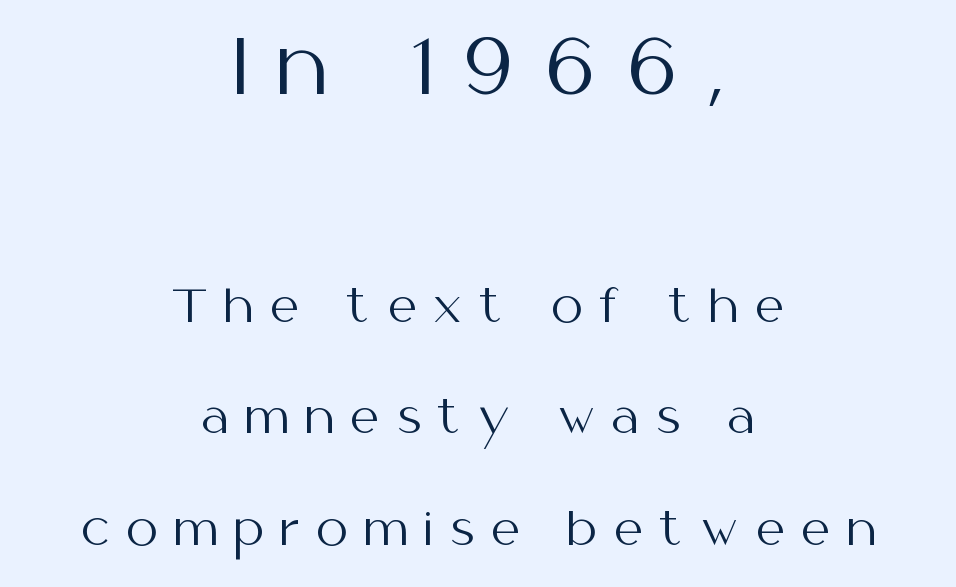
The image shows 78 px regular-weight sans-serif type, upright; set centered, loose line spacing (2.48x), unusually wide letter spacing (+0.37 em), not underlined; the first (top) block is 1.73x larger; medium stroke contrast and a medium x-height.
